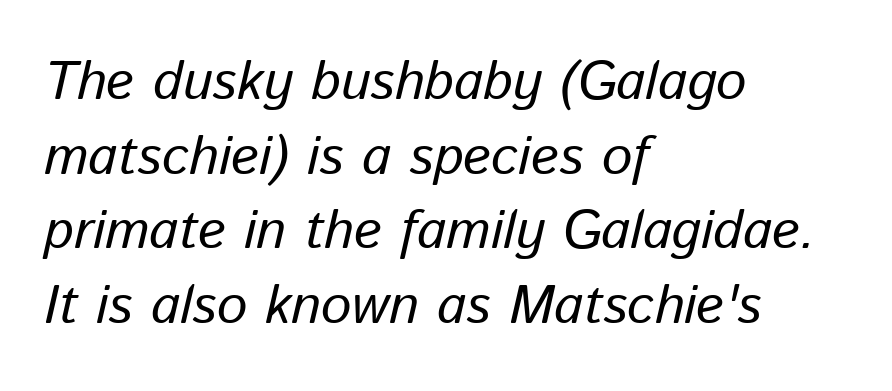
{"italic": "yes", "lean": "right", "slant_degrees": 13, "width": "normal", "stroke_contrast": "low", "x_height": "medium", "monospaced": "no", "underline": "no", "align": "left", "line_spacing": "normal", "line_spacing_ratio": 1.38, "letter_spacing": "normal", "letter_spacing_em": 0.0, "glyph_px": 54}
